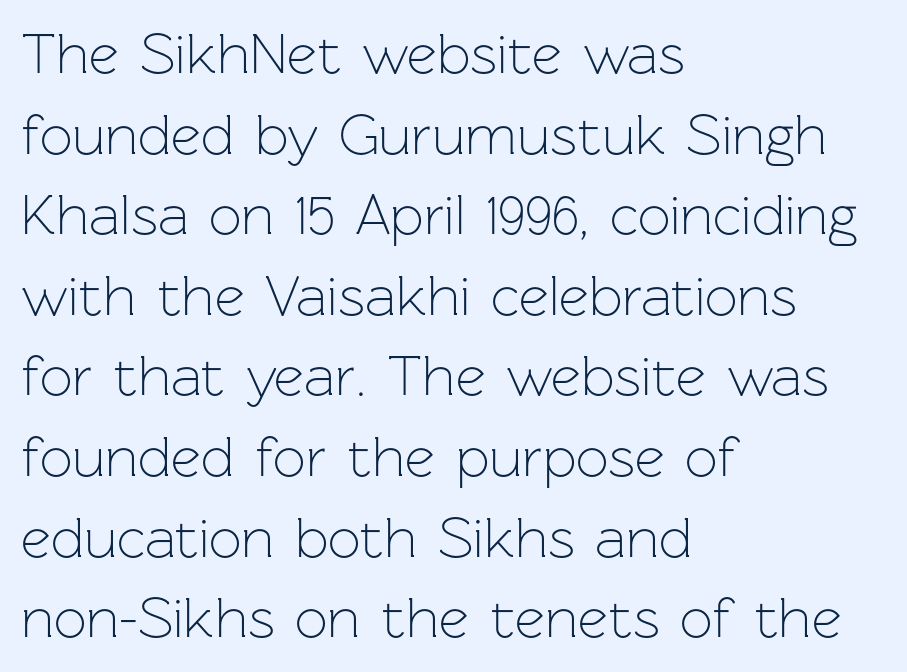
Q: Is the text bold? A: No.
Q: Is the text italic (slanted)? A: No, it is upright.
Q: Is the typeface a serif or a sans-serif typeface? A: Sans-serif.
Q: Is the text underlined? A: No.
Q: How is the paragraph aligned? A: Left-aligned.
Q: Is the spacing between letters normal or unusually wide? A: Normal.
Q: Is the spacing between lines tight, normal or loose? A: Normal.
Q: Width (condensed, normal, or wide)? A: Normal.
Q: Stroke contrast? A: Low.
Q: x-height? A: Medium.
Q: Monospaced? A: No.
